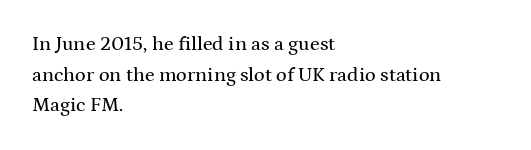
Posture: upright roman. Where is the straight margin? On the left. The passage shown stacks its lines at a standard gap. The passage shown is not underscored anywhere. The tracking reads as untouched default to a designer's eye.
